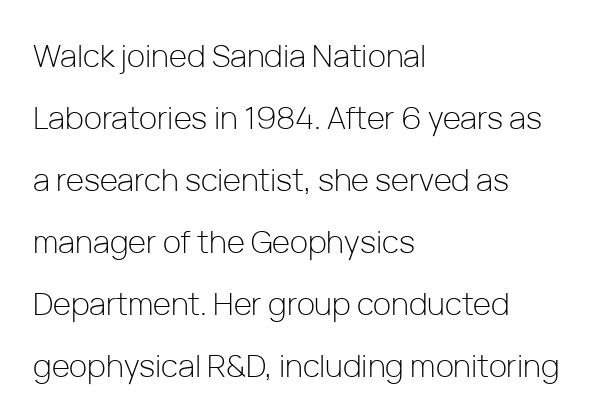
Italic: no, the glyphs are upright roman. No extra ink here — the face is not bold. Has an underline been added? It has not. Visually the block forms a straight wall on the left and a jagged coastline on the right.
